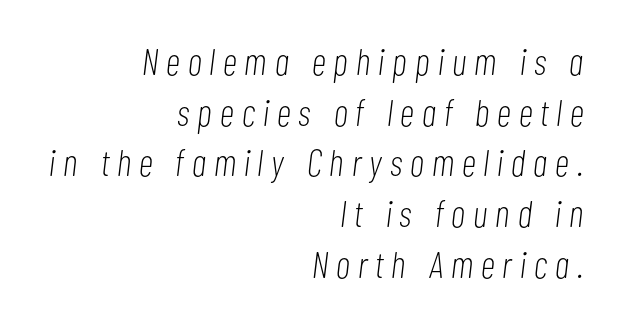
A student would call this right alignment; a typographer would say flush right, rag left. One glance says typical: line gaps are just what's usual. The letters look calm and open, with moderate or lighter stems. Underlining? Definitely not there. What stands out about the letter spacing? Its width — letters are far apart.
